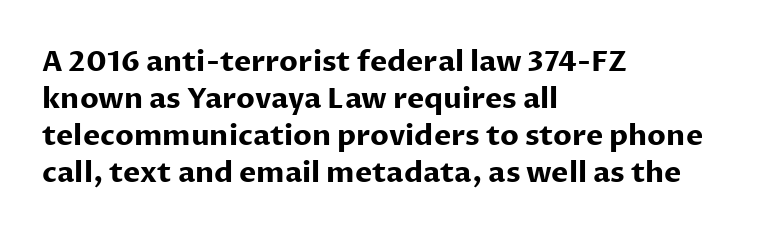
Words appear dense and cohesive because spacing is normal. The rendering anchors every line to the left-hand side. Typographically, this falls in the sans-serif category. Lines of text with bare space underneath. When letters stand straight like this, we call the style roman or upright. Students, observe: this is what conventionally led text looks like.
